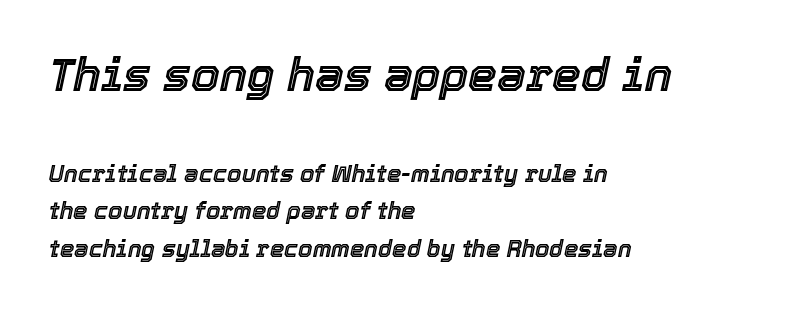
Q: Is the text italic (slanted)? A: Yes, it leans right by about 12 degrees.
Q: Is the text underlined? A: No.
Q: How is the paragraph aligned? A: Left-aligned.
Q: Is the spacing between letters normal or unusually wide? A: Normal.
Q: Is the spacing between lines tight, normal or loose? A: Normal.
Q: Which block of text is set in a larger size, the first (top) or the second (bottom)? A: The first (top) one.
Q: Width (condensed, normal, or wide)? A: Normal.
Q: x-height? A: Medium.
Q: Monospaced? A: No.
